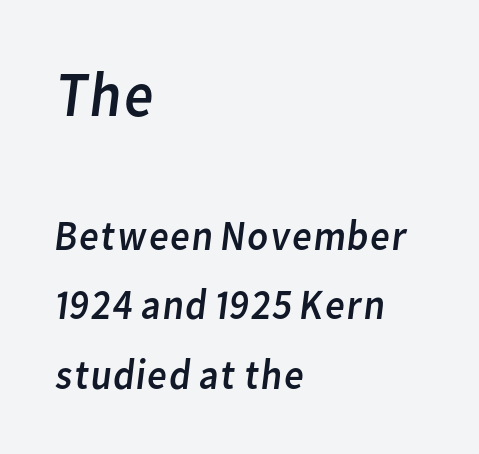
{"serif": "no", "bold": "no", "weight": "regular", "width": "normal", "stroke_contrast": "low", "x_height": "medium", "monospaced": "no", "underline": "no", "align": "left", "line_spacing": "normal", "line_spacing_ratio": 1.61, "letter_spacing": "normal", "letter_spacing_em": 0.0, "larger_block": "first", "size_ratio": 1.49, "glyph_px": 64}
